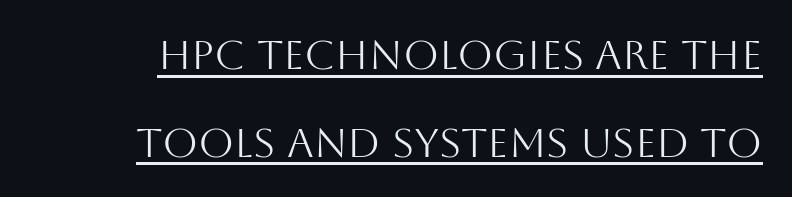
Each letter keeps its own natural width here, so spacing adapts to shape. Honestly, the letter spacing is just normal — you wouldn't notice it. This reads as an unemphasized weight, regular at the heaviest. A roman cut, with each character standing at attention.
